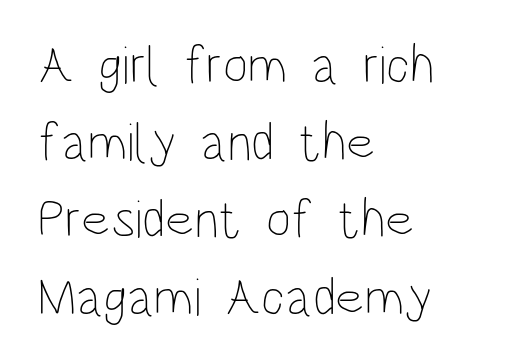
{"italic": "no", "bold": "no", "weight": "thin", "width": "condensed", "stroke_contrast": "low", "x_height": "large", "monospaced": "no", "underline": "no", "align": "left", "line_spacing": "normal", "line_spacing_ratio": 1.43, "letter_spacing": "normal", "letter_spacing_em": 0.0, "glyph_px": 54}
